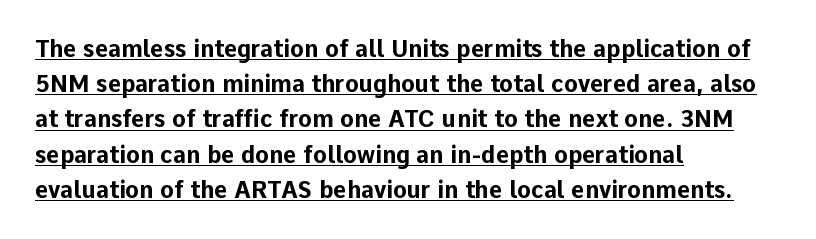
The image shows 23 px bold type, upright; set left-aligned, normal line spacing (1.53x), normal letter spacing, underlined.
